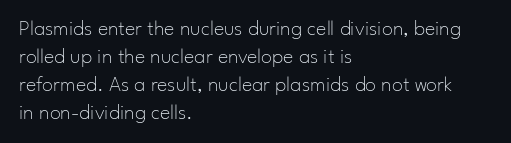
The image shows 22 px text type, upright; set left-aligned, normal line spacing (1.27x), normal letter spacing, not underlined.
